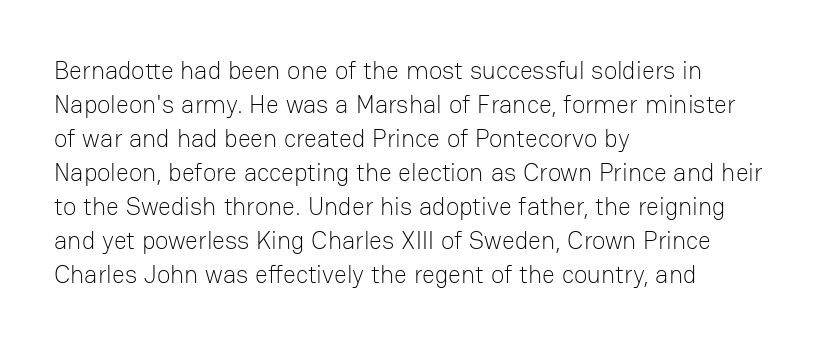
The image shows 25 px text type, upright; set left-aligned, normal line spacing (1.36x), normal letter spacing, not underlined.
